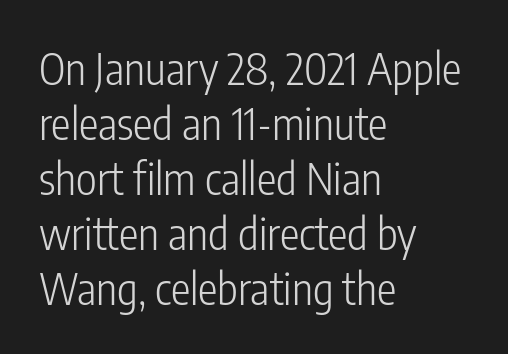
{"serif": "no", "italic": "no", "bold": "no", "weight": "light", "width": "condensed", "stroke_contrast": "low", "x_height": "medium", "monospaced": "no", "underline": "no", "align": "left", "line_spacing": "normal", "line_spacing_ratio": 1.25, "letter_spacing": "normal", "letter_spacing_em": 0.0, "glyph_px": 44}
